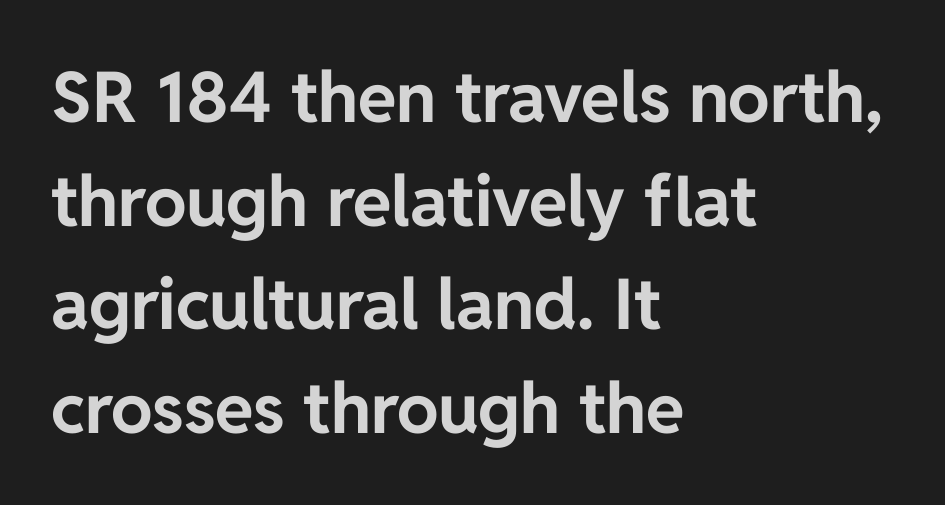
Descenders hang freely into open space. Each word holds together tightly as a unit, with standard inter-letter gaps. This sample uses a sans-serif face. Spacing verdict: proportional, widths tailored to each character.
